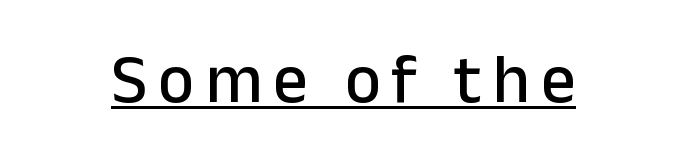
Font category for this specimen: sans-serif. The axis of the letterforms is exactly vertical. Does a line run under the words? Yes, clearly. The letters advance in unequal steps, a hallmark of proportional type.
